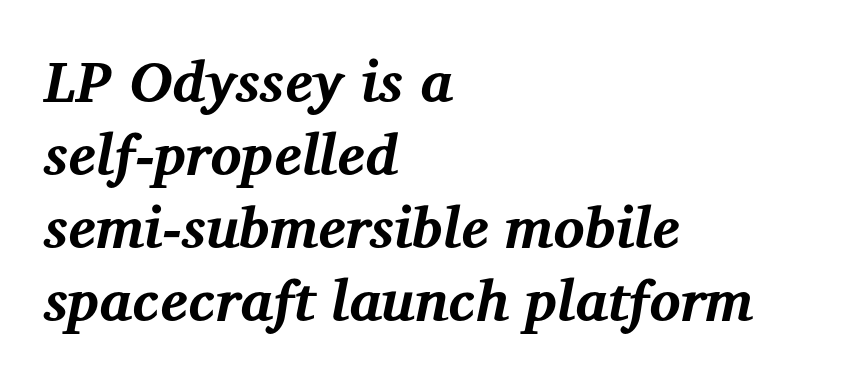
You'd pick this weight for a headline — it's a proper bold. Slant detected: the letters are inclined. In terms of letterspacing, this is plain default setting. The space directly below the letters is spotless.
